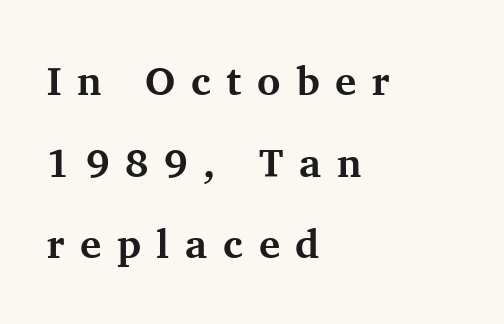
Designer's note — italics off, roman on. The tracking jumps out immediately: characters are airy and widely separated. The space between consecutive lines is lavish. A clean baseline with only descenders dipping below it. This sample has the flowing, uneven cadence of proportional lettering. The glyphs in this specimen are seriffed.
